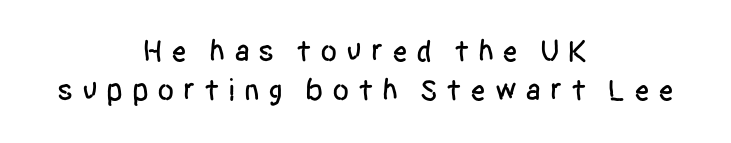
The image shows 31 px condensed sans-serif type, upright; set centered, normal line spacing (1.25x), unusually wide letter spacing (+0.27 em), not underlined; low stroke contrast and a large x-height.
